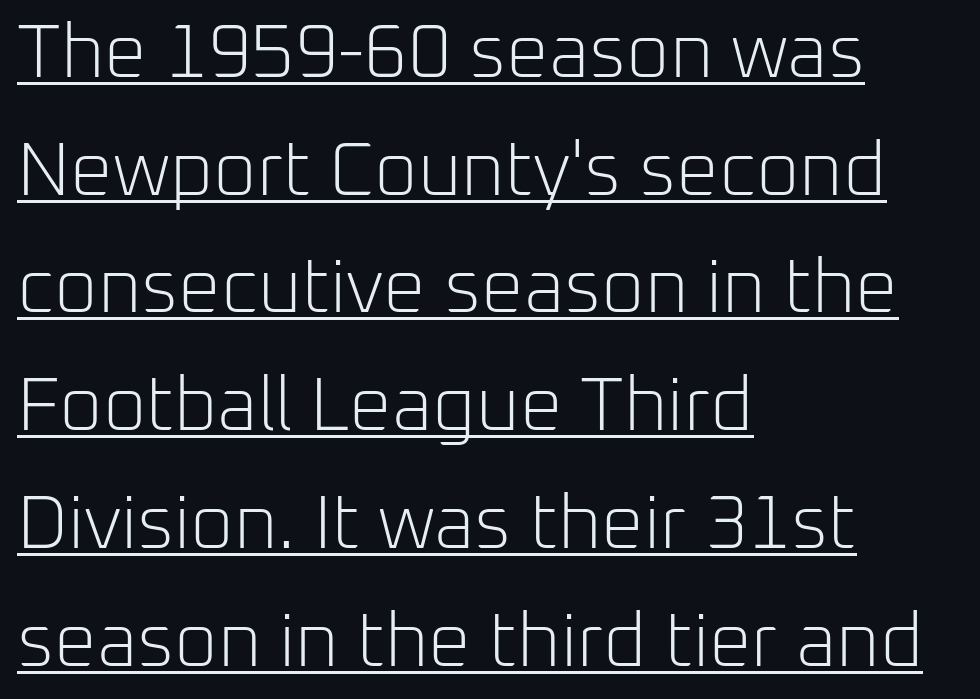
Caption: standard tracking, unaltered. Varying glyph widths throughout — classic text-font behaviour. Font category for this specimen: sans-serif. A baseline rule has been typeset under these characters. Stroke mass is kept to a normal reading level or below. Is the block centered? No — it sits flush against the left margin.
